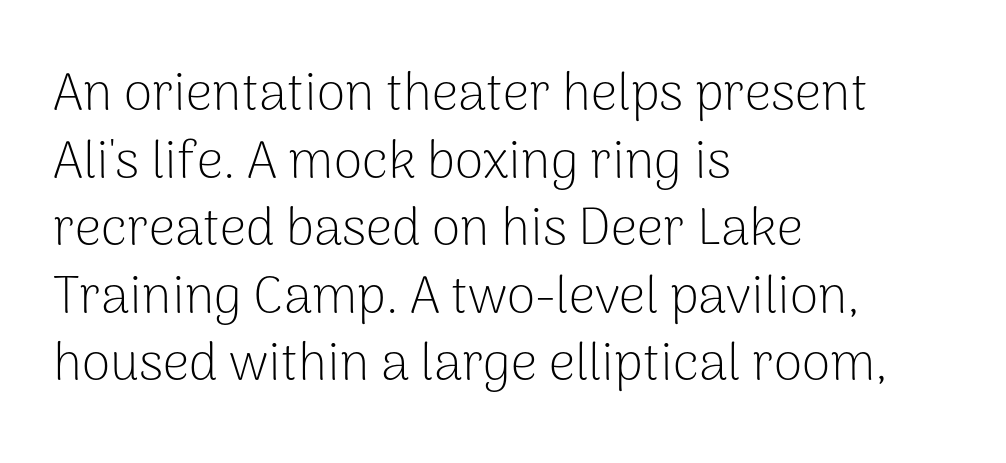
The image shows 52 px light sans-serif type, upright; set left-aligned, normal line spacing (1.3x), normal letter spacing, not underlined; low stroke contrast and a medium x-height.
